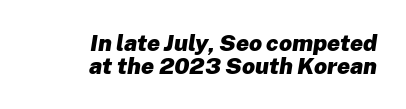
The image shows 23 px bold type, italic (leaning right); set right-aligned, tight line spacing (1.0x), normal letter spacing, not underlined.
